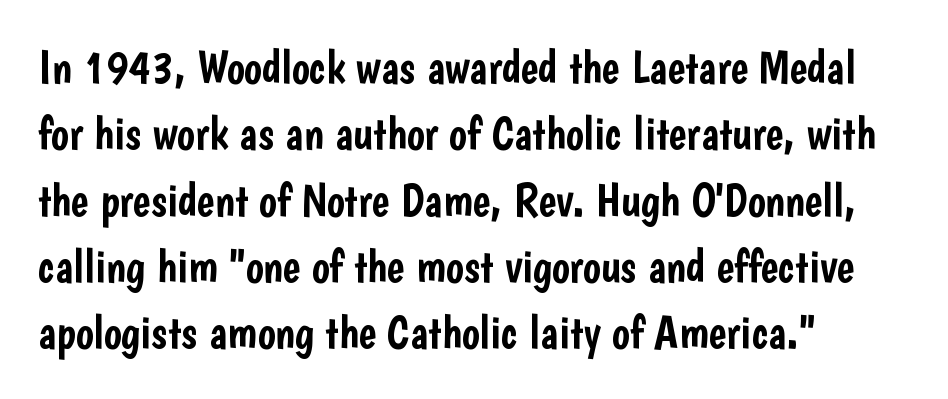
Q: Is the text italic (slanted)? A: No, it is upright.
Q: Is the typeface a serif or a sans-serif typeface? A: Sans-serif.
Q: Is the text underlined? A: No.
Q: How is the paragraph aligned? A: Left-aligned.
Q: Is the spacing between letters normal or unusually wide? A: Normal.
Q: Is the spacing between lines tight, normal or loose? A: Normal.
Q: Width (condensed, normal, or wide)? A: Condensed.
Q: Stroke contrast? A: Low.
Q: x-height? A: Medium.
Q: Monospaced? A: No.
